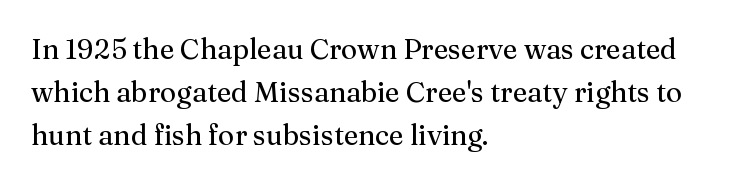
{"serif": "yes", "italic": "no", "bold": "no", "weight": "regular", "width": "normal", "stroke_contrast": "medium", "x_height": "medium", "monospaced": "no", "underline": "no", "align": "left", "line_spacing": "normal", "line_spacing_ratio": 1.54, "letter_spacing": "normal", "letter_spacing_em": 0.0, "glyph_px": 28}
